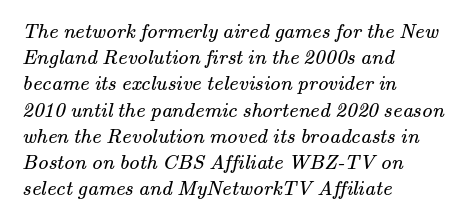
Weight: regular or lighter. One-word summary of the alignment: left. In terms of leading, this rendering sits right in the middle. The horizontal fit of the characters is conventional and even.
